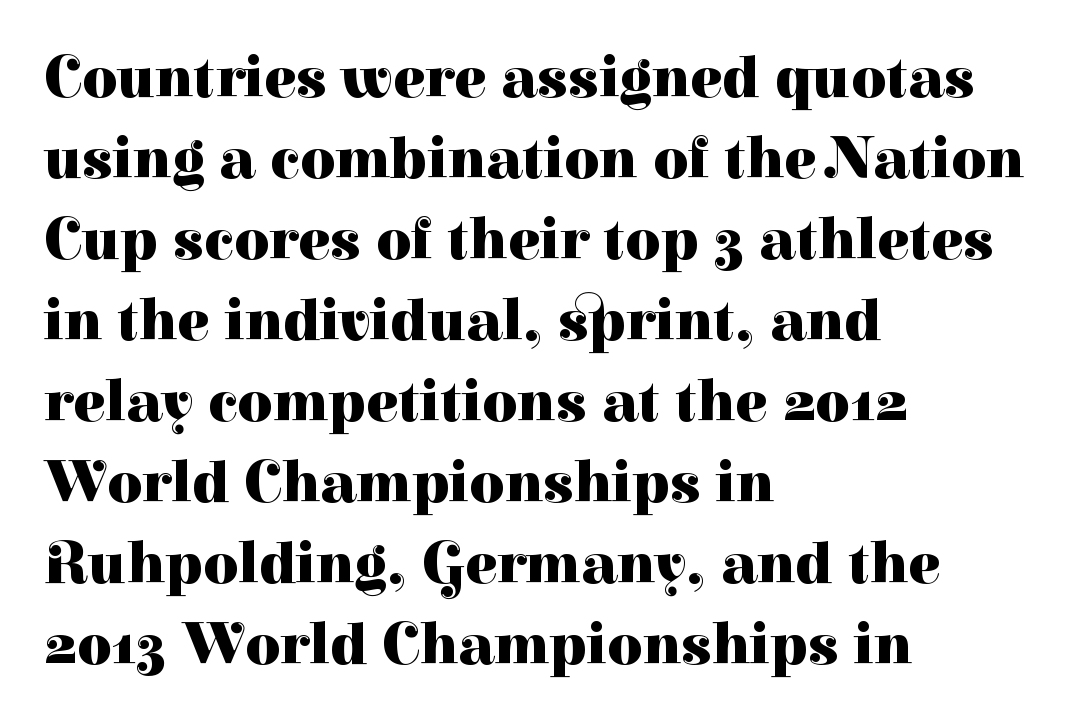
Q: Is the text bold? A: Yes.
Q: Is the text italic (slanted)? A: No, it is upright.
Q: Is the typeface a serif or a sans-serif typeface? A: Serif.
Q: Is the text underlined? A: No.
Q: How is the paragraph aligned? A: Left-aligned.
Q: Is the spacing between letters normal or unusually wide? A: Normal.
Q: Is the spacing between lines tight, normal or loose? A: Normal.
Q: Width (condensed, normal, or wide)? A: Normal.
Q: Stroke contrast? A: High.
Q: x-height? A: Medium.
Q: Monospaced? A: No.
